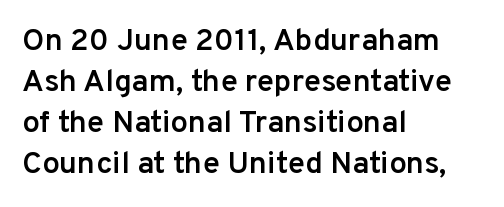
There is no visible air inserted between adjacent glyphs. The glyphs in this specimen are sans serif. When letters stand straight like this, we call the style roman or upright. Underline: absent.
